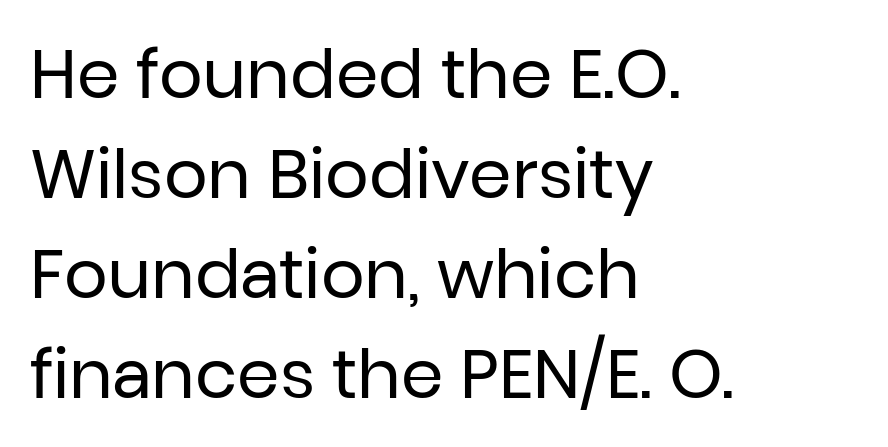
The image shows 68 px regular-weight sans-serif type, upright; set left-aligned, normal line spacing (1.47x), normal letter spacing, not underlined; low stroke contrast and a medium x-height.
